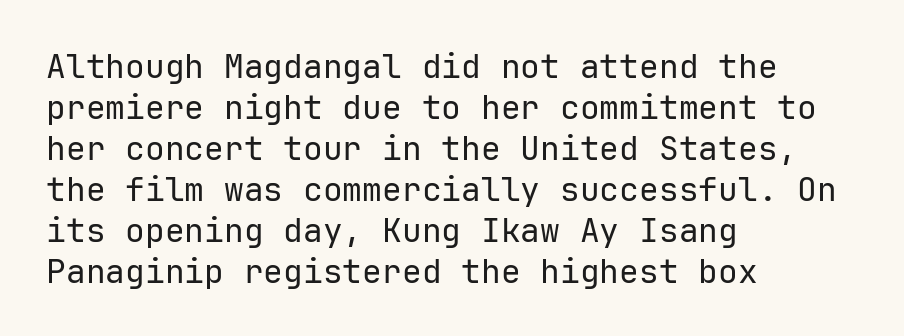
The image shows 33 px regular-weight sans-serif type, upright; set left-aligned, line spacing 1.24x, normal letter spacing, not underlined; low stroke contrast and a medium x-height.
